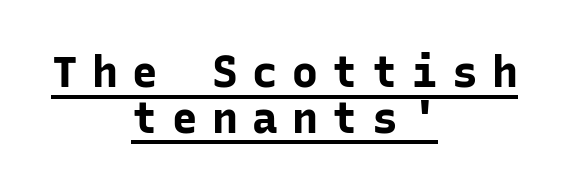
{"serif": "no", "italic": "no", "bold": "yes", "weight": "bold", "width": "normal", "stroke_contrast": "low", "x_height": "medium", "monospaced": "yes", "underline": "yes", "align": "center", "line_spacing": "tight", "line_spacing_ratio": 1.06, "letter_spacing": "wide", "letter_spacing_em": 0.33, "glyph_px": 43}
